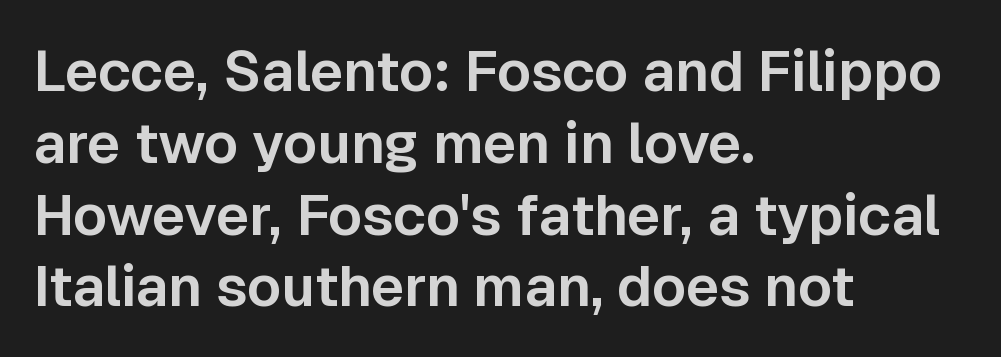
Q: Is the text italic (slanted)? A: No, it is upright.
Q: Is the typeface a serif or a sans-serif typeface? A: Sans-serif.
Q: Is the text underlined? A: No.
Q: How is the paragraph aligned? A: Left-aligned.
Q: Is the spacing between letters normal or unusually wide? A: Normal.
Q: Is the spacing between lines tight, normal or loose? A: Normal.
Q: Width (condensed, normal, or wide)? A: Normal.
Q: Stroke contrast? A: Low.
Q: x-height? A: Medium.
Q: Monospaced? A: No.
